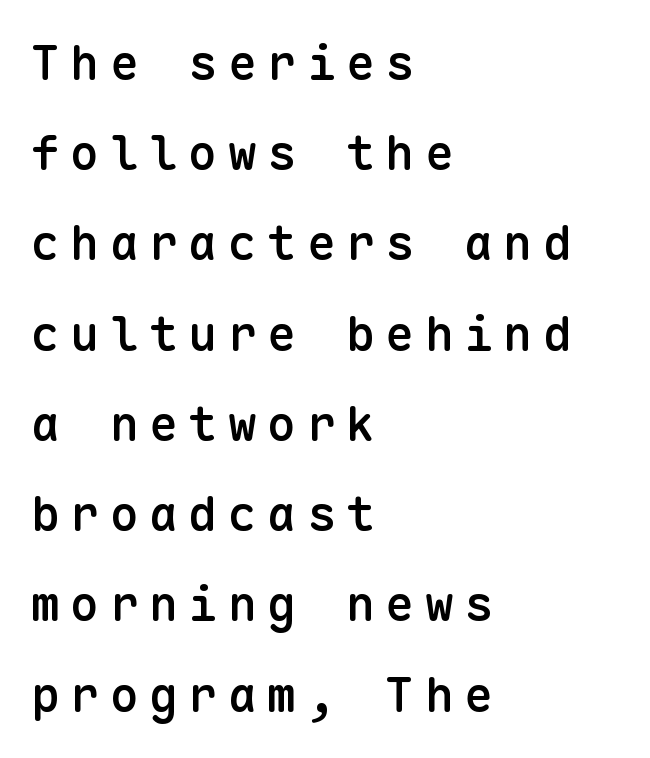
Bold? Not quite — semibold, heavier than regular but stopping short. This is the regular roman posture of the typeface. What stands out about the letter spacing? Its width — letters are far apart. Each line starts at the same left margin while the right side varies. Looks like terminal output: every glyph gets an equal slot. Nothing sits at the stroke ends, so this counts as sans-serif.
